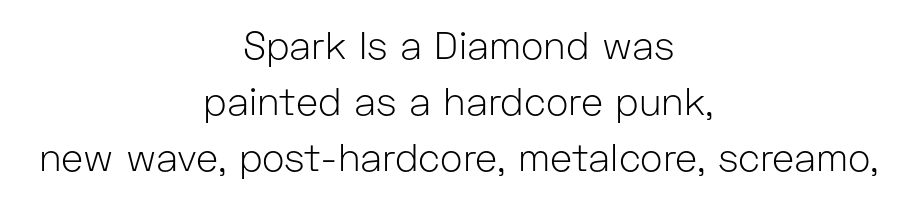
Weight: regular or lighter. You could not count columns in this text — the font is proportionally spaced. Anything drawn beneath the words? Only blank space. A typesetter would call this leading conventional body-copy spacing. One-word summary of the alignment: center. Is the letter spacing exaggerated? No — it looks like the ordinary default.
